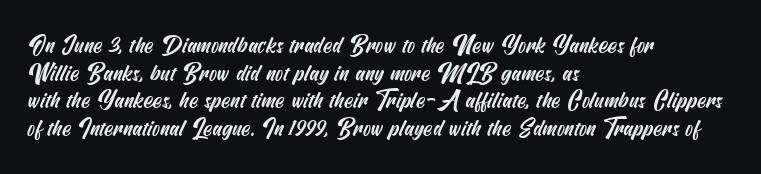
Descender tails drop into unmarked territory. These lines stack with their left ends in a neat column. Default kerning and tracking; the words read as compact shapes.
